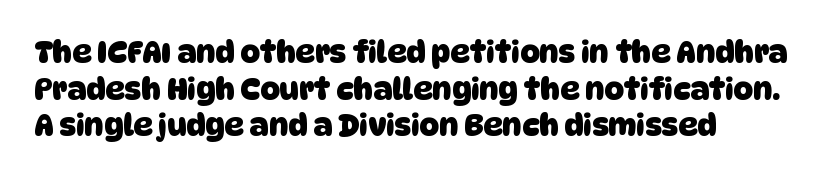
Q: Is the text bold? A: Yes.
Q: Is the typeface a serif or a sans-serif typeface? A: Sans-serif.
Q: Is the text underlined? A: No.
Q: How is the paragraph aligned? A: Left-aligned.
Q: Is the spacing between letters normal or unusually wide? A: Normal.
Q: Width (condensed, normal, or wide)? A: Normal.
Q: Stroke contrast? A: Low.
Q: x-height? A: Large.
Q: Monospaced? A: No.
